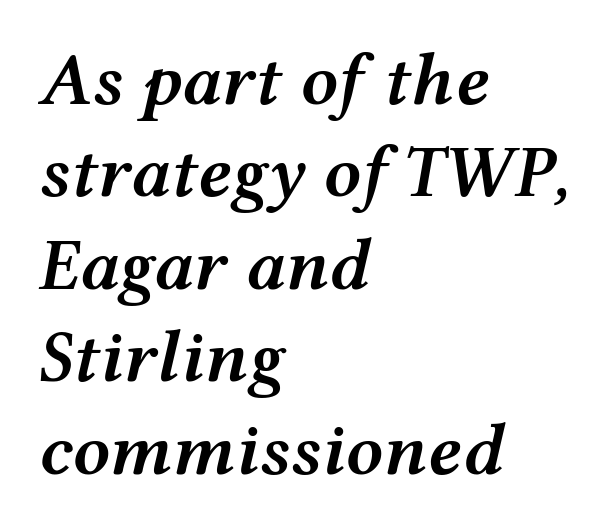
Q: Is the text bold? A: Semi-bold.
Q: Is the text italic (slanted)? A: Yes, it leans right by about 12 degrees.
Q: Is the text underlined? A: No.
Q: How is the paragraph aligned? A: Left-aligned.
Q: Is the spacing between letters normal or unusually wide? A: Normal.
Q: Is the spacing between lines tight, normal or loose? A: Normal.
Q: Width (condensed, normal, or wide)? A: Wide.
Q: Stroke contrast? A: Medium.
Q: x-height? A: Medium.
Q: Monospaced? A: No.
